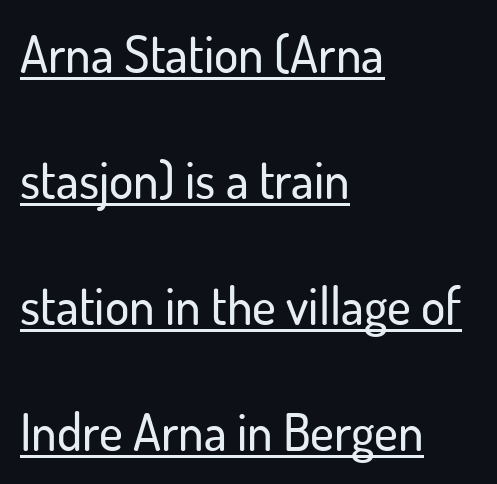
{"serif": "no", "italic": "no", "width": "normal", "stroke_contrast": "low", "x_height": "small", "monospaced": "no", "underline": "yes", "align": "left", "line_spacing": "loose", "line_spacing_ratio": 2.47, "letter_spacing": "normal", "letter_spacing_em": 0.0, "glyph_px": 51}
